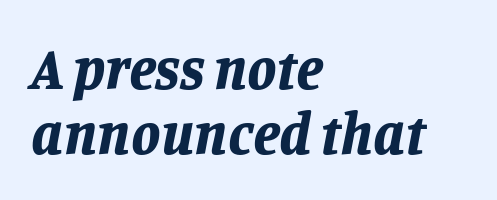
The image shows 59 px bold type, italic (leaning right); set left-aligned, tight line spacing (1.11x), normal letter spacing, not underlined; low stroke contrast and a large x-height.
